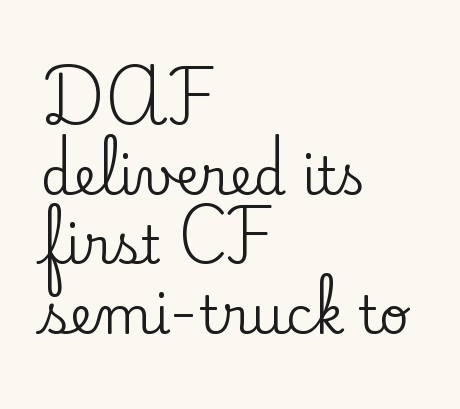
{"serif": "yes", "italic": "no", "width": "normal", "stroke_contrast": "low", "x_height": "small", "monospaced": "no", "underline": "no", "align": "left", "line_spacing": "normal", "line_spacing_ratio": 1.34, "letter_spacing": "normal", "letter_spacing_em": 0.0, "glyph_px": 52}
